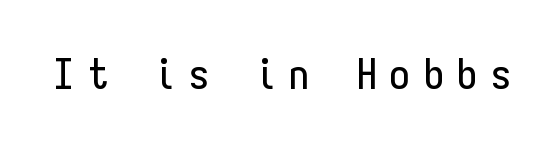
Q: Is the text italic (slanted)? A: No, it is upright.
Q: Is the typeface a serif or a sans-serif typeface? A: Sans-serif.
Q: Is the text underlined? A: No.
Q: Is the spacing between letters normal or unusually wide? A: Unusually wide.
Q: Width (condensed, normal, or wide)? A: Condensed.
Q: Stroke contrast? A: Low.
Q: x-height? A: Medium.
Q: Monospaced? A: Yes.
